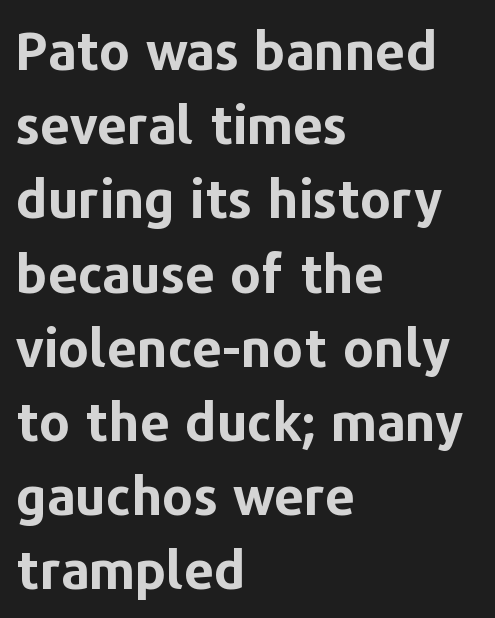
The image shows 53 px bold sans-serif type, upright; set left-aligned, normal line spacing (1.4x), normal letter spacing, not underlined; low stroke contrast and a medium x-height.
